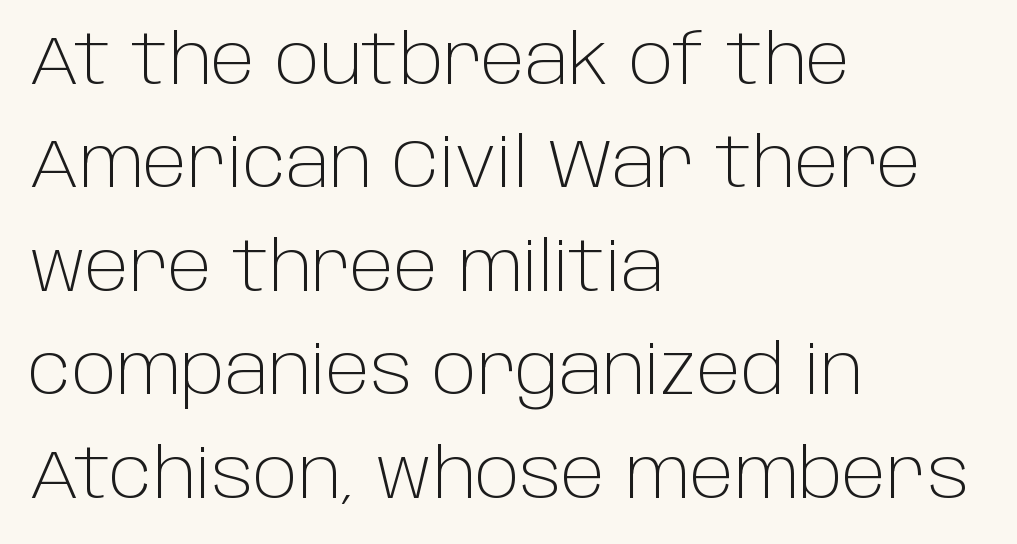
{"serif": "no", "italic": "no", "bold": "no", "weight": "light", "width": "normal", "stroke_contrast": "low", "x_height": "large", "monospaced": "no", "underline": "no", "align": "left", "line_spacing": "normal", "line_spacing_ratio": 1.5, "letter_spacing": "normal", "letter_spacing_em": 0.0, "glyph_px": 69}
